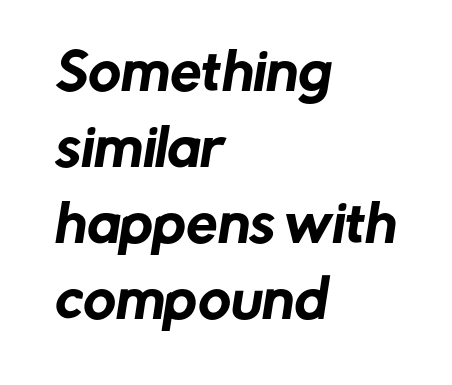
Q: Is the typeface a serif or a sans-serif typeface? A: Sans-serif.
Q: Is the text underlined? A: No.
Q: How is the paragraph aligned? A: Left-aligned.
Q: Is the spacing between letters normal or unusually wide? A: Normal.
Q: Is the spacing between lines tight, normal or loose? A: Normal.
Q: Width (condensed, normal, or wide)? A: Normal.
Q: Stroke contrast? A: Low.
Q: x-height? A: Medium.
Q: Monospaced? A: No.
